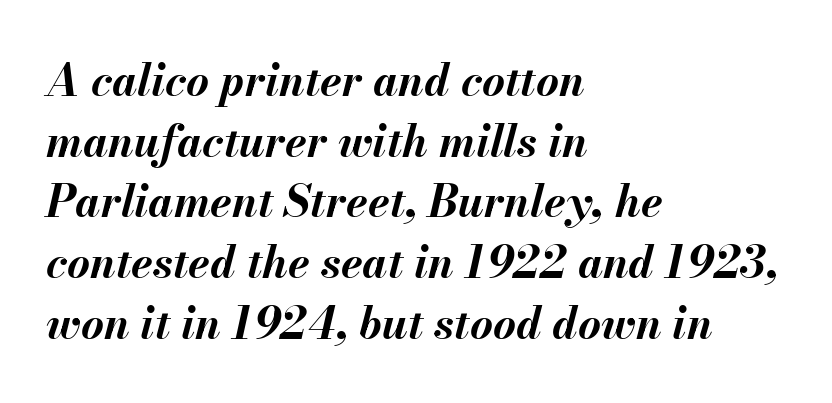
Q: Is the text bold? A: Yes.
Q: Is the text italic (slanted)? A: Yes, it leans right by about 13 degrees.
Q: Is the text underlined? A: No.
Q: How is the paragraph aligned? A: Left-aligned.
Q: Is the spacing between letters normal or unusually wide? A: Normal.
Q: Is the spacing between lines tight, normal or loose? A: Normal.
Q: Width (condensed, normal, or wide)? A: Normal.
Q: Stroke contrast? A: Medium.
Q: x-height? A: Small.
Q: Monospaced? A: No.
